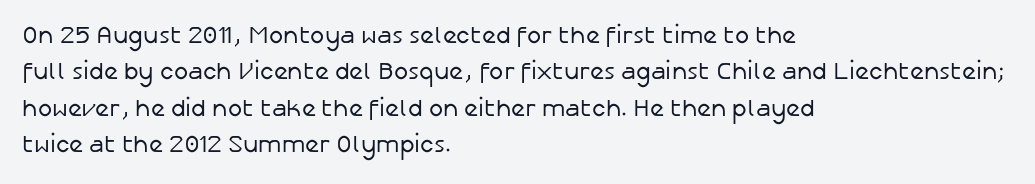
The image shows 24 px text type, upright; set left-aligned, normal line spacing (1.52x), normal letter spacing, not underlined.
